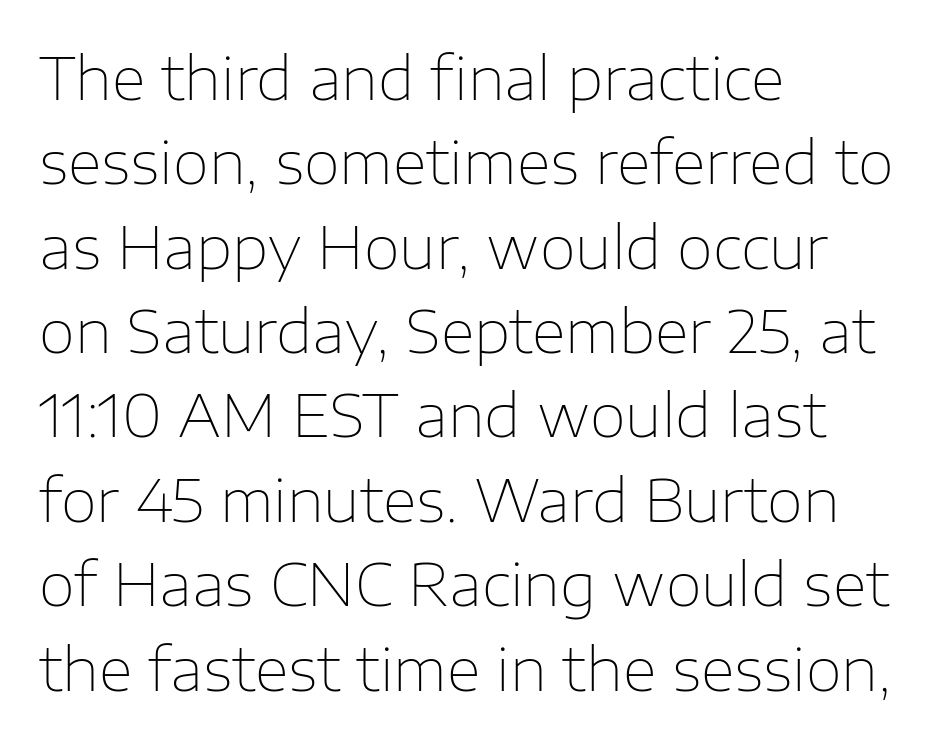
The image shows 59 px thin sans-serif type, upright; set left-aligned, normal line spacing (1.43x), normal letter spacing, not underlined; low stroke contrast and a medium x-height.
